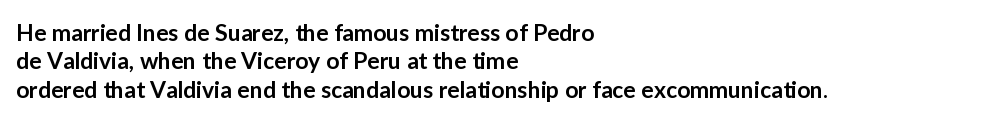
Is the letter spacing exaggerated? No — it looks like the ordinary default. Do the letters lean? They stand straight. Is the type bold? Partly — it's a semibold, heavier than regular but not fully bold. Lines of text with bare space underneath. The text block is weighted toward the left margin, trailing off unevenly rightward.
